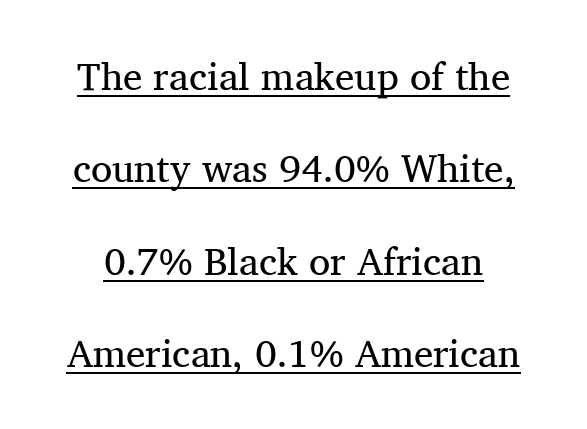
{"serif": "yes", "italic": "no", "bold": "no", "weight": "regular", "width": "normal", "stroke_contrast": "medium", "x_height": "medium", "monospaced": "no", "underline": "yes", "line_spacing": "loose", "line_spacing_ratio": 2.37, "letter_spacing": "normal", "letter_spacing_em": 0.0, "glyph_px": 39}
